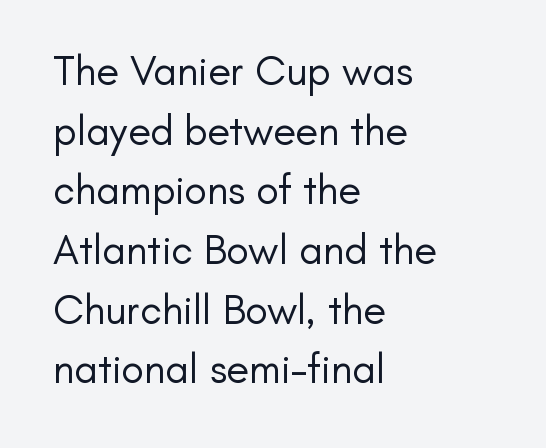
Q: Is the text bold? A: No.
Q: Is the text italic (slanted)? A: No, it is upright.
Q: Is the typeface a serif or a sans-serif typeface? A: Sans-serif.
Q: Is the text underlined? A: No.
Q: How is the paragraph aligned? A: Left-aligned.
Q: Is the spacing between letters normal or unusually wide? A: Normal.
Q: Is the spacing between lines tight, normal or loose? A: Normal.
Q: Width (condensed, normal, or wide)? A: Normal.
Q: Stroke contrast? A: Low.
Q: x-height? A: Small.
Q: Monospaced? A: No.
